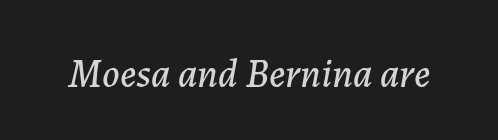
Q: Is the text italic (slanted)? A: Yes, it leans right by about 7 degrees.
Q: Is the text underlined? A: No.
Q: Is the spacing between letters normal or unusually wide? A: Normal.
Q: Width (condensed, normal, or wide)? A: Normal.
Q: Stroke contrast? A: Low.
Q: x-height? A: Medium.
Q: Monospaced? A: No.
